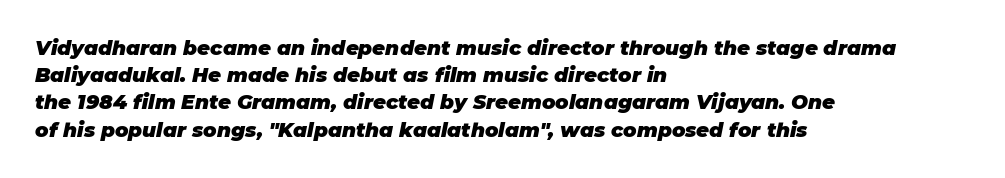
Q: Is the text bold? A: Yes.
Q: Is the text italic (slanted)? A: Yes, it leans right by about 11 degrees.
Q: Is the text underlined? A: No.
Q: How is the paragraph aligned? A: Left-aligned.
Q: Is the spacing between letters normal or unusually wide? A: Normal.
Q: Is the spacing between lines tight, normal or loose? A: Normal.
